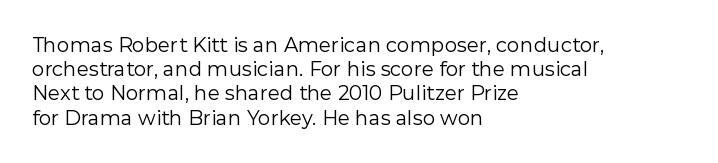
Q: Is the text bold? A: No.
Q: Is the text italic (slanted)? A: No, it is upright.
Q: Is the text underlined? A: No.
Q: How is the paragraph aligned? A: Left-aligned.
Q: Is the spacing between letters normal or unusually wide? A: Normal.
